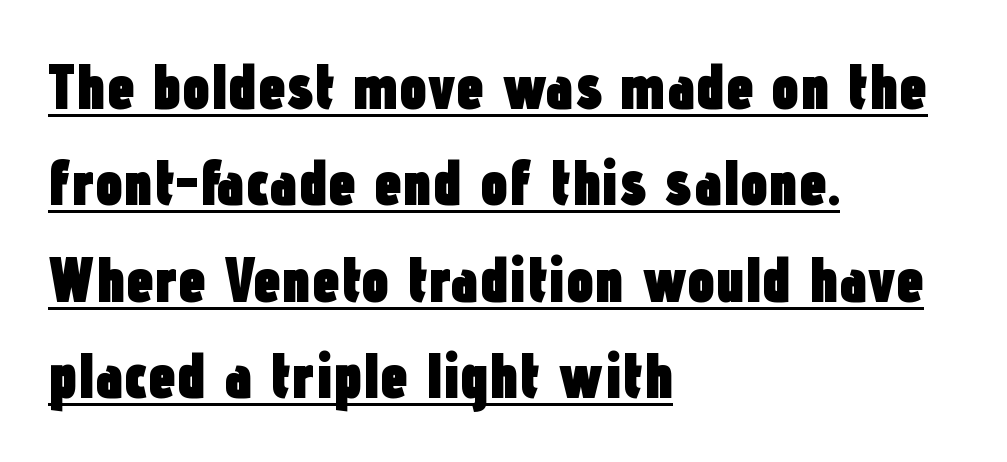
Ordinary non-slanted type is in use. The rendering uses natural spacing where letterforms have individual widths. Short and long lines alike share a common starting point at left. Unlike a traditional serif, this face leaves its strokes unadorned.
